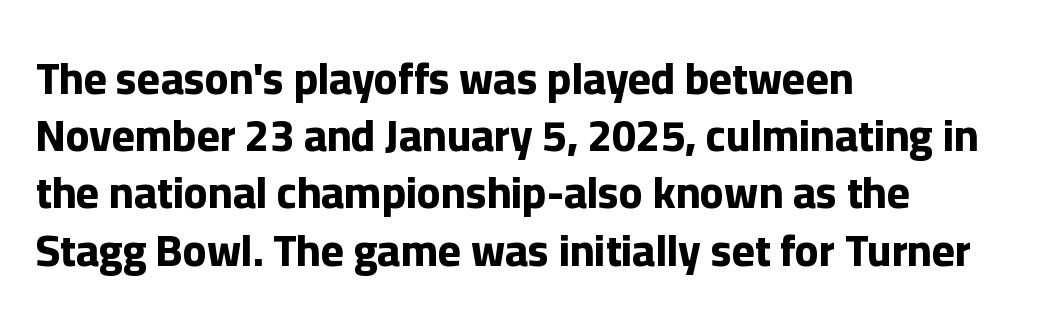
The image shows 44 px bold sans-serif type, upright; set left-aligned, normal line spacing (1.3x), normal letter spacing, not underlined; low stroke contrast and a medium x-height.
